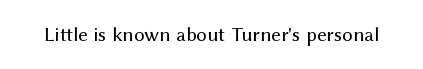
The image shows 21 px text type, upright; set normal letter spacing, not underlined.
